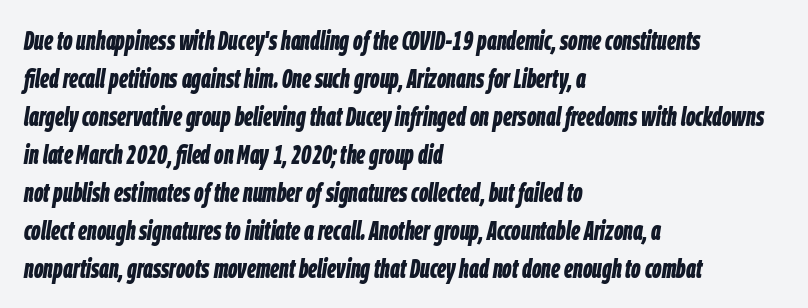
{"italic": "yes", "lean": "right", "slant_degrees": 9, "bold": "yes", "underline": "no", "align": "left", "line_spacing": "normal", "line_spacing_ratio": 1.46, "letter_spacing": "normal", "letter_spacing_em": 0.0, "glyph_px": 26}
